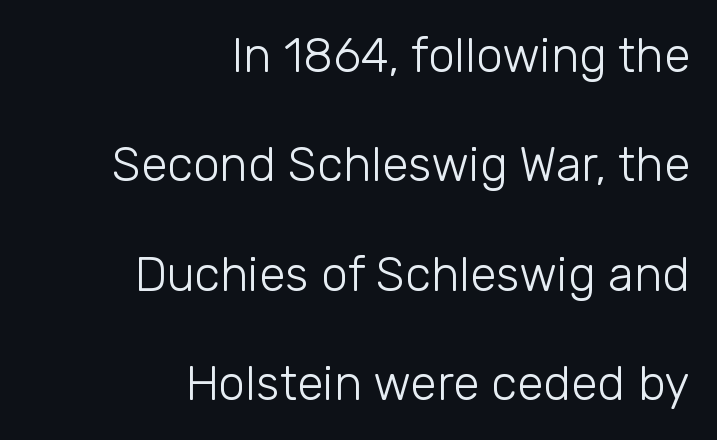
The image shows 48 px light sans-serif type, upright; set right-aligned, loose line spacing (2.28x), normal letter spacing, not underlined; low stroke contrast and a medium x-height.
